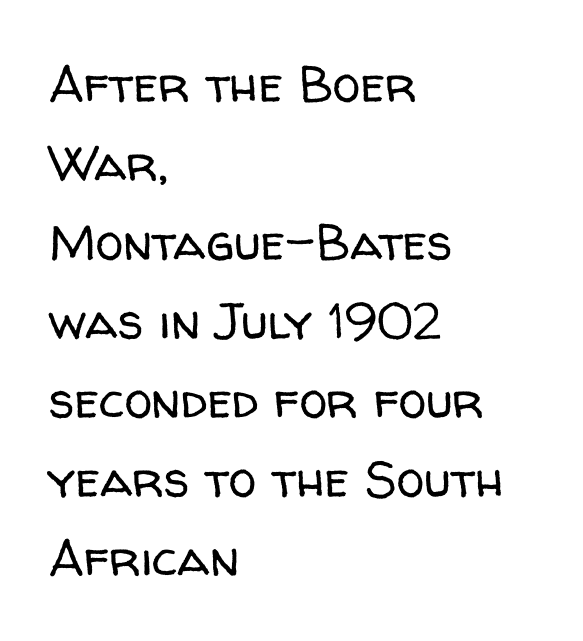
{"serif": "no", "italic": "no", "bold": "no", "weight": "regular", "width": "normal", "stroke_contrast": "low", "x_height": "medium", "monospaced": "no", "underline": "no", "align": "left", "line_spacing": "normal", "line_spacing_ratio": 1.58, "letter_spacing": "normal", "letter_spacing_em": 0.0, "glyph_px": 50}
